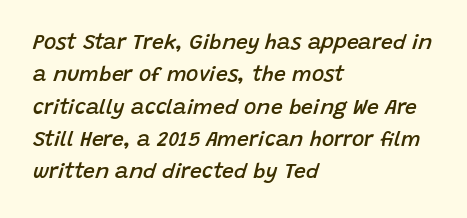
Anything drawn beneath the words? Only blank space. The horizontal fit of the characters is conventional and even. Where is the straight margin? On the left. The rendering uses a moderate line-height, typical for paragraphs.
